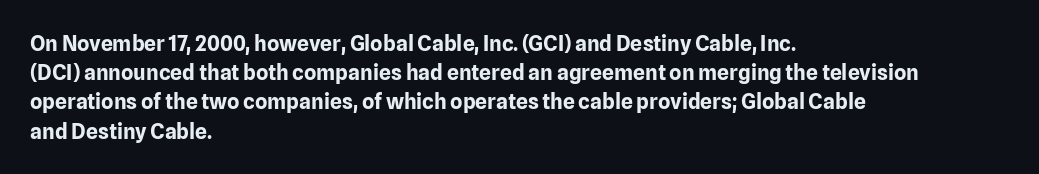
When letters stand straight like this, we call the style roman or upright. Line starts are locked; line ends wander. Quick note: underline off. Words appear dense and cohesive because spacing is normal. A normal amount of white space separates one row of letters from the next.
